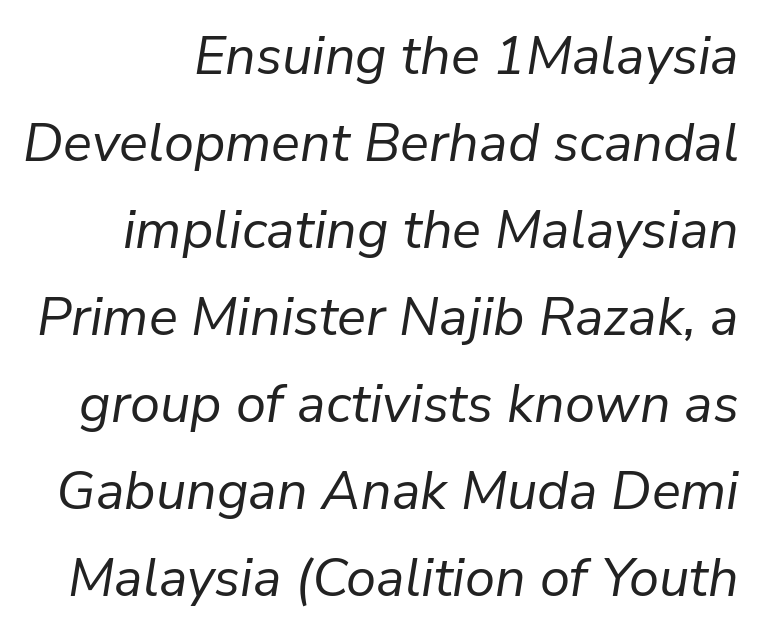
The image shows 54 px regular-weight type, italic (leaning right); set normal line spacing (1.61x), normal letter spacing, not underlined; low stroke contrast and a medium x-height.
